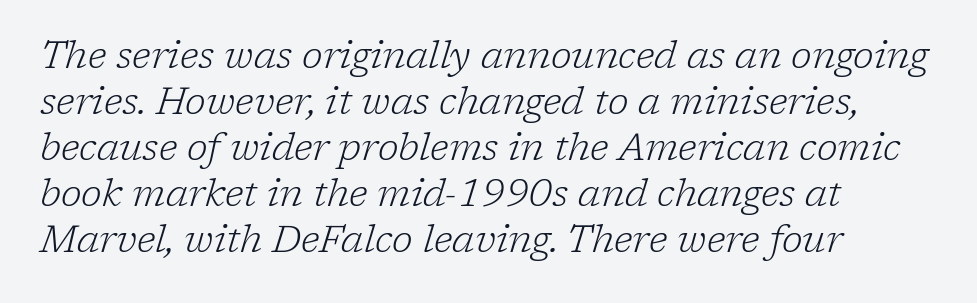
{"serif": "yes", "italic": "yes", "lean": "right", "slant_degrees": 17, "bold": "no", "weight": "light", "width": "normal", "stroke_contrast": "low", "x_height": "medium", "monospaced": "no", "underline": "no", "align": "left", "line_spacing_ratio": 1.21, "letter_spacing": "normal", "letter_spacing_em": 0.0, "glyph_px": 38}
